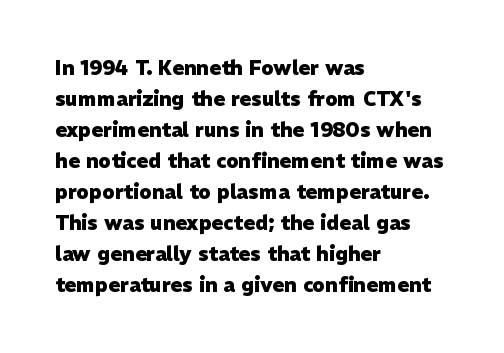
This is heavy type, rendered in bold. No extra tracking has been applied to these lines. The lines in this sample share a left origin and differ only in where they stop. A typesetter would call this leading conventional body-copy spacing. The typography opts for an upright posture over an oblique one. No word sits above an underline.
